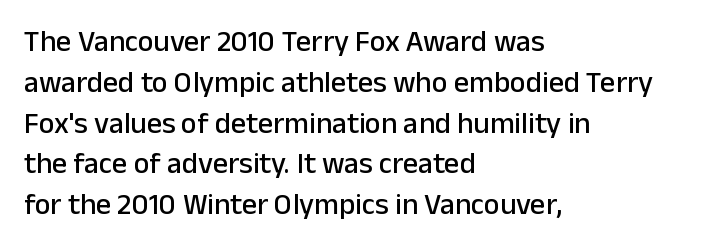
{"serif": "no", "italic": "no", "width": "normal", "stroke_contrast": "low", "x_height": "medium", "monospaced": "no", "underline": "no", "align": "left", "line_spacing": "normal", "line_spacing_ratio": 1.36, "letter_spacing": "normal", "letter_spacing_em": 0.0, "glyph_px": 30}
